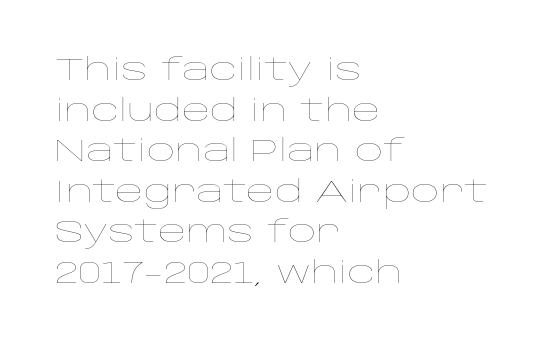
Q: Is the text bold? A: No.
Q: Is the text italic (slanted)? A: No, it is upright.
Q: Is the text underlined? A: No.
Q: How is the paragraph aligned? A: Left-aligned.
Q: Is the spacing between letters normal or unusually wide? A: Normal.
Q: Is the spacing between lines tight, normal or loose? A: Normal.
Q: Width (condensed, normal, or wide)? A: Wide.
Q: Stroke contrast? A: Low.
Q: x-height? A: Large.
Q: Monospaced? A: No.
